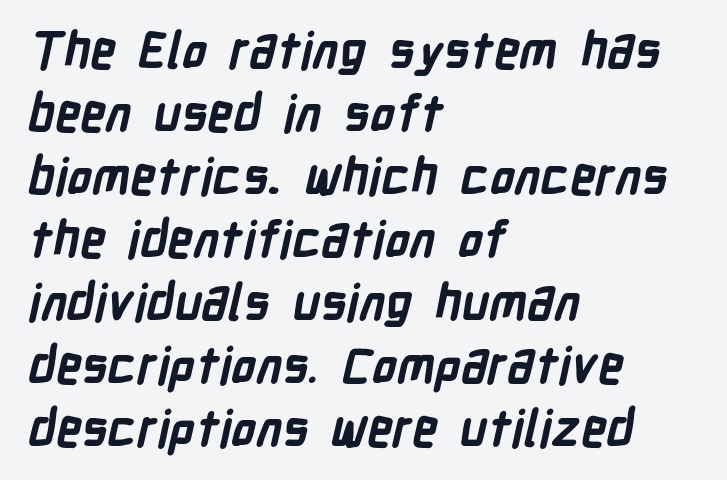
The image shows 50 px bold, condensed sans-serif type; set left-aligned, normal line spacing (1.26x), normal letter spacing, not underlined; low stroke contrast and a medium x-height.
